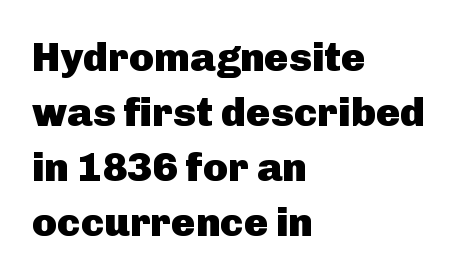
Q: Is the text bold? A: Yes.
Q: Is the text italic (slanted)? A: No, it is upright.
Q: Is the typeface a serif or a sans-serif typeface? A: Sans-serif.
Q: Is the text underlined? A: No.
Q: How is the paragraph aligned? A: Left-aligned.
Q: Is the spacing between letters normal or unusually wide? A: Normal.
Q: Is the spacing between lines tight, normal or loose? A: Normal.
Q: Width (condensed, normal, or wide)? A: Normal.
Q: Stroke contrast? A: Low.
Q: x-height? A: Medium.
Q: Monospaced? A: No.
